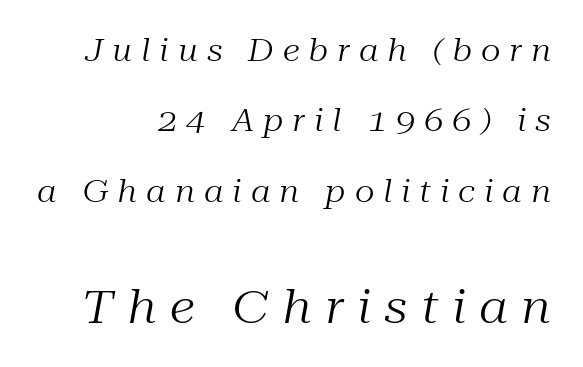
Q: Is the text bold? A: No.
Q: Is the text italic (slanted)? A: Yes, it leans right by about 10 degrees.
Q: Is the typeface a serif or a sans-serif typeface? A: Serif.
Q: Is the text underlined? A: No.
Q: How is the paragraph aligned? A: Right-aligned.
Q: Is the spacing between letters normal or unusually wide? A: Unusually wide.
Q: Is the spacing between lines tight, normal or loose? A: Loose.
Q: Which block of text is set in a larger size, the first (top) or the second (bottom)? A: The second (bottom) one.
Q: Width (condensed, normal, or wide)? A: Normal.
Q: Stroke contrast? A: Medium.
Q: x-height? A: Medium.
Q: Monospaced? A: No.
